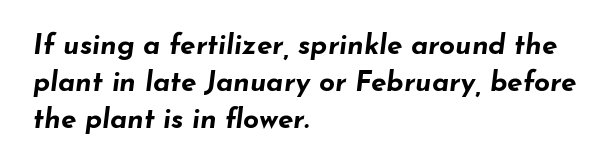
The face used here is rendered with its standard letterfit. What weight is shown? A full bold with thick strokes. Spacing verdict: proportional, widths tailored to each character. The passage shown stacks its lines at a standard gap. This rendering uses left alignment, leaving the right contour irregular. Slanted lettering throughout.
